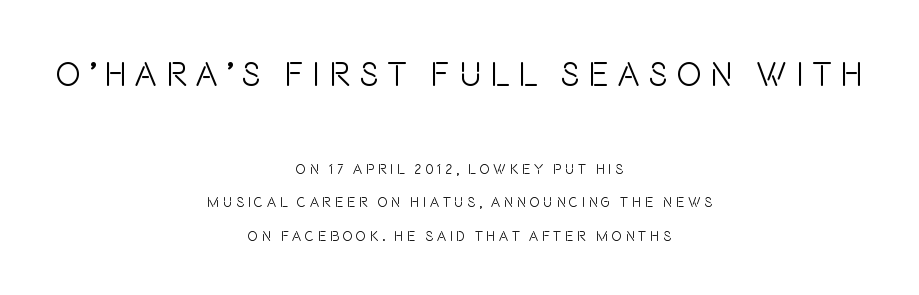
Stroke thickness stays within the range of a standard reading face or lighter. The words here are not underlined. The paragraph has two soft edges and a firm central axis. The typeface chosen for these lines omits serifs. Two sizes are in play, and the larger belongs to the first block.
